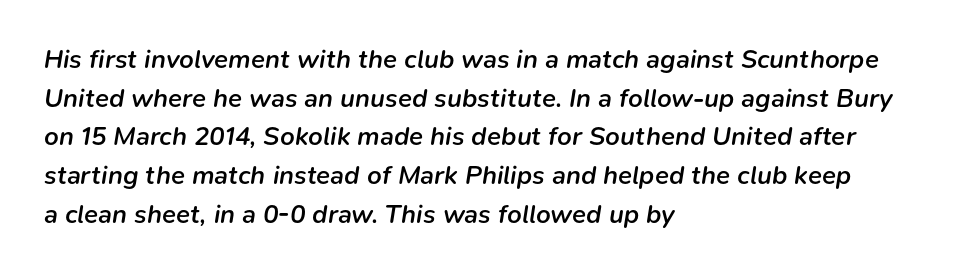
The image shows 26 px text type, italic (leaning right); set left-aligned, normal line spacing (1.49x), normal letter spacing, not underlined.
